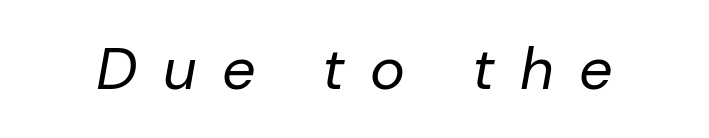
Q: Is the text bold? A: No.
Q: Is the text italic (slanted)? A: Yes, it leans right by about 10 degrees.
Q: Is the text underlined? A: No.
Q: Is the spacing between letters normal or unusually wide? A: Unusually wide.
Q: Width (condensed, normal, or wide)? A: Normal.
Q: Stroke contrast? A: Low.
Q: x-height? A: Medium.
Q: Monospaced? A: No.
